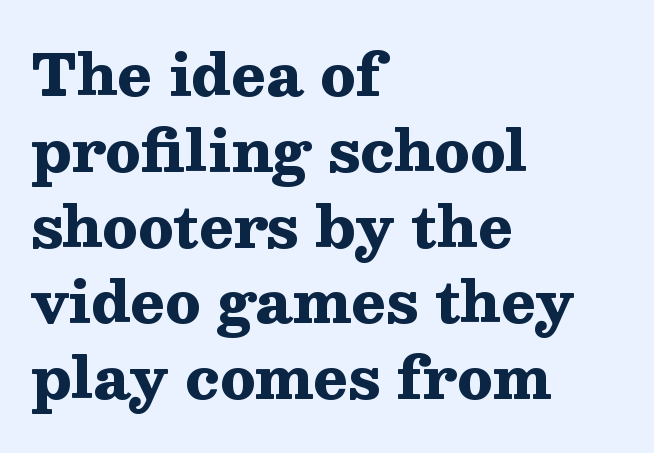
Plenty of ink on the page — the face is bold. The letterforms sit shoulder to shoulder at normal distance. The designer went with a serif here, giving each stem small feet. Spacing verdict: proportional, widths tailored to each character. The lines are quadded left.
